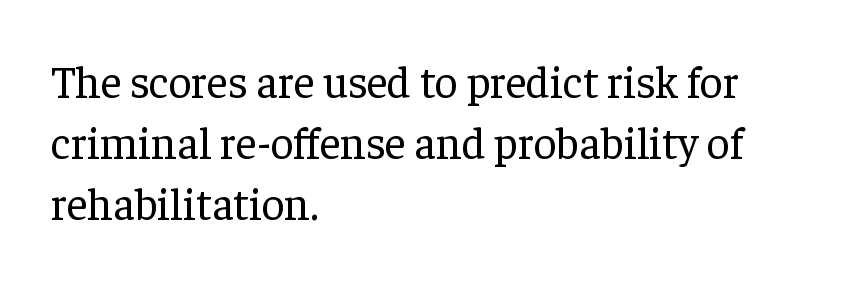
{"serif": "yes", "italic": "no", "bold": "no", "weight": "regular", "width": "normal", "stroke_contrast": "low", "x_height": "medium", "monospaced": "no", "underline": "no", "align": "left", "line_spacing": "normal", "line_spacing_ratio": 1.36, "letter_spacing": "normal", "letter_spacing_em": 0.0, "glyph_px": 45}
